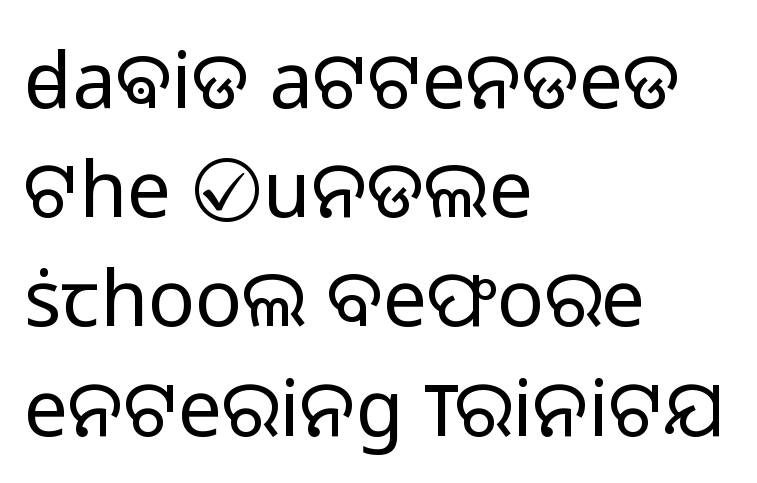
The image shows 78 px light sans-serif type, upright; set left-aligned, normal line spacing (1.4x), normal letter spacing, not underlined; low stroke contrast and a medium x-height.
